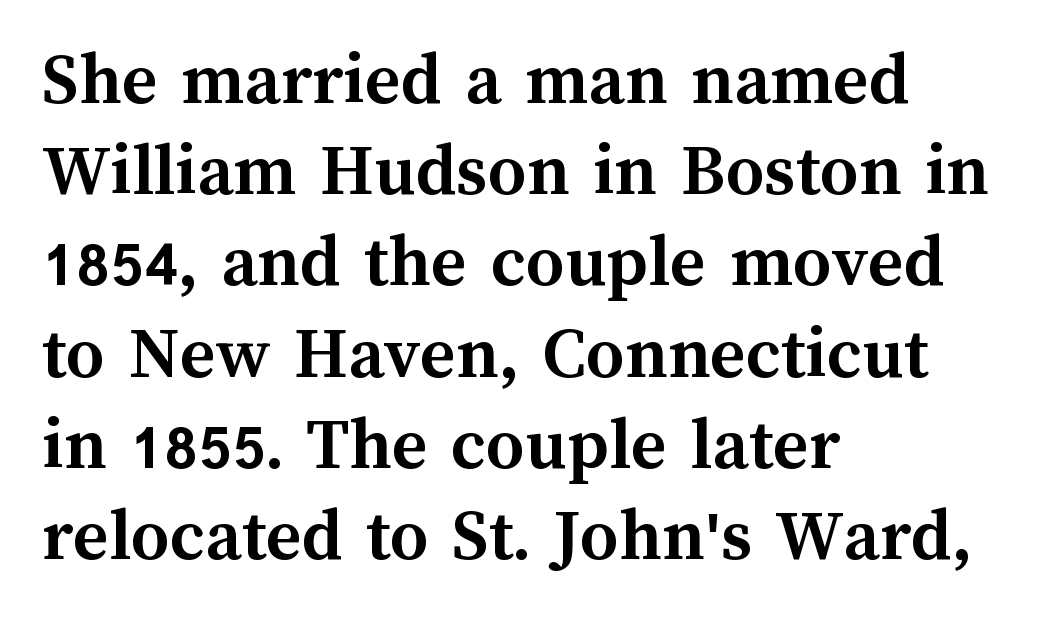
{"italic": "no", "bold": "yes", "weight": "semibold", "width": "normal", "stroke_contrast": "medium", "x_height": "medium", "monospaced": "no", "underline": "no", "align": "left", "line_spacing_ratio": 1.2, "letter_spacing": "normal", "letter_spacing_em": 0.0, "glyph_px": 76}
